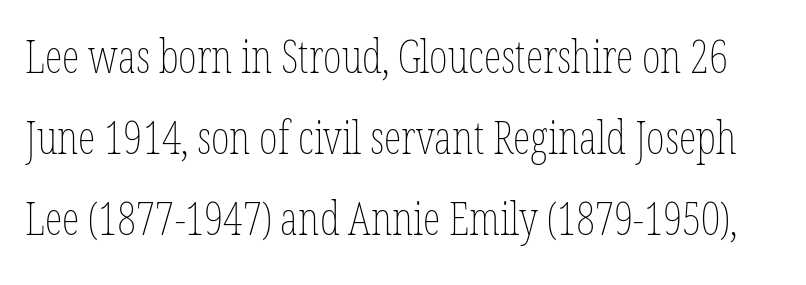
The letters look calm and open, with moderate or lighter stems. The font's upright variant was chosen for this text. The rendering uses natural spacing where letterforms have individual widths. A bare baseline throughout the passage. Each word holds together tightly as a unit, with standard inter-letter gaps.
